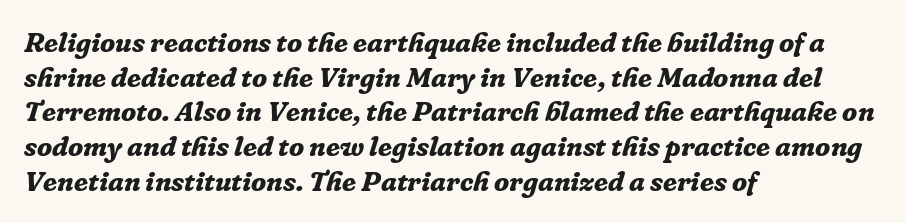
Q: Is the text bold? A: Yes.
Q: Is the text italic (slanted)? A: Yes, it leans right by about 16 degrees.
Q: Is the typeface a serif or a sans-serif typeface? A: Serif.
Q: Is the text underlined? A: No.
Q: How is the paragraph aligned? A: Left-aligned.
Q: Is the spacing between letters normal or unusually wide? A: Normal.
Q: Width (condensed, normal, or wide)? A: Normal.
Q: Stroke contrast? A: Low.
Q: x-height? A: Medium.
Q: Monospaced? A: No.
